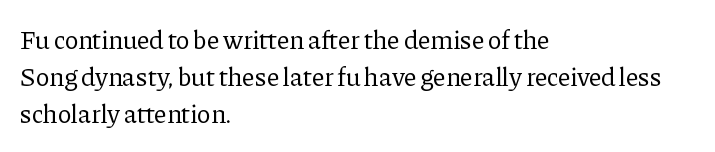
Rule under the text: the space is simply empty. The tracking reads as untouched default to a designer's eye. Compared with a typical body face, this is equally light or lighter still. A student would call this left alignment; a typographer would say flush left, rag right. The rows are spaced the way most documents space them.
